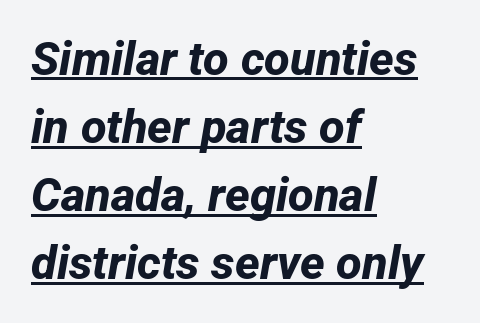
The image shows 47 px bold sans-serif type; set left-aligned, normal line spacing (1.45x), normal letter spacing, underlined; low stroke contrast and a medium x-height.
